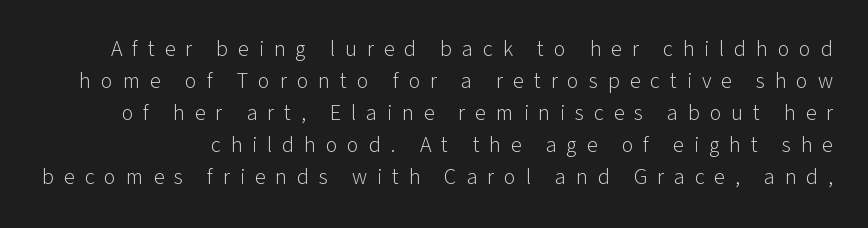
The rows are spaced the way most documents space them. Is this a heavy cut? Hardly; it is regular or lighter. Words float on clear page, feet unadorned. Spacing between characters has been opened up far beyond the box default.
